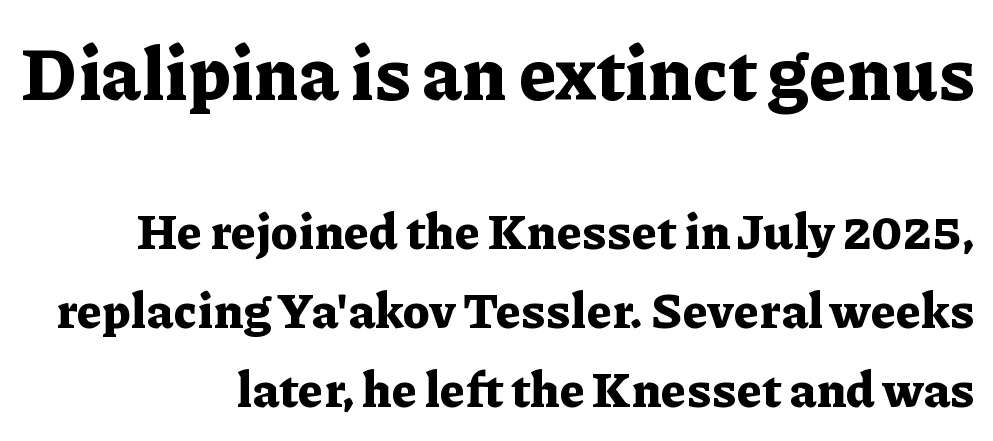
{"serif": "yes", "italic": "no", "bold": "yes", "weight": "bold", "width": "normal", "stroke_contrast": "low", "x_height": "medium", "monospaced": "no", "underline": "no", "align": "right", "line_spacing": "normal", "line_spacing_ratio": 1.61, "letter_spacing": "normal", "letter_spacing_em": 0.0, "larger_block": "first", "size_ratio": 1.49, "glyph_px": 73}
